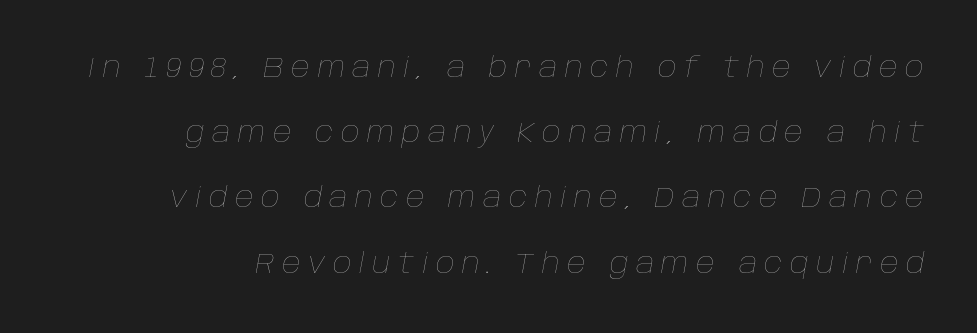
Q: Is the text bold? A: No.
Q: Is the text italic (slanted)? A: Yes, it leans right by about 10 degrees.
Q: Is the text underlined? A: No.
Q: How is the paragraph aligned? A: Right-aligned.
Q: Is the spacing between letters normal or unusually wide? A: Unusually wide.
Q: Is the spacing between lines tight, normal or loose? A: Loose.
Q: Width (condensed, normal, or wide)? A: Normal.
Q: Stroke contrast? A: Low.
Q: x-height? A: Large.
Q: Monospaced? A: No.
